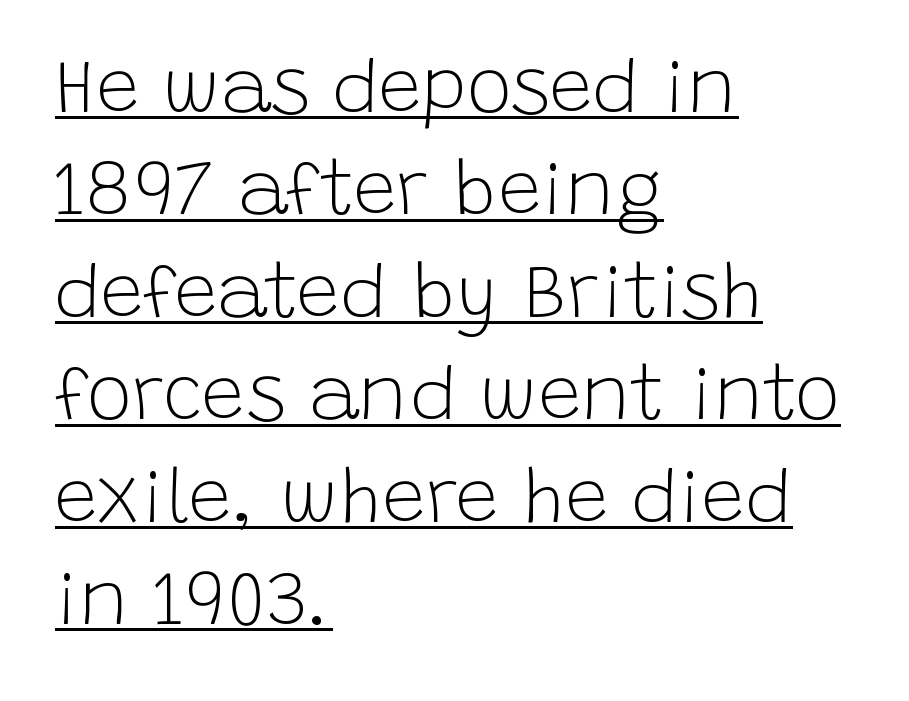
Q: Is the text bold? A: No.
Q: Is the text italic (slanted)? A: No, it is upright.
Q: Is the typeface a serif or a sans-serif typeface? A: Sans-serif.
Q: Is the text underlined? A: Yes.
Q: How is the paragraph aligned? A: Left-aligned.
Q: Is the spacing between letters normal or unusually wide? A: Normal.
Q: Is the spacing between lines tight, normal or loose? A: Normal.
Q: Width (condensed, normal, or wide)? A: Normal.
Q: Stroke contrast? A: Low.
Q: x-height? A: Large.
Q: Monospaced? A: No.
